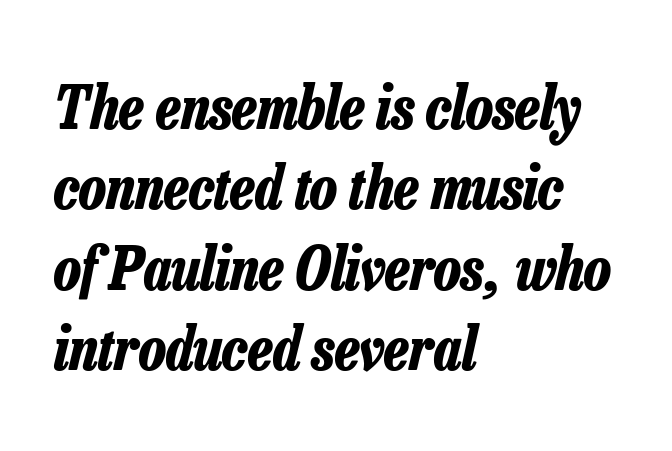
Q: Is the text bold? A: Yes.
Q: Is the text italic (slanted)? A: Yes, it leans right by about 13 degrees.
Q: Is the text underlined? A: No.
Q: How is the paragraph aligned? A: Left-aligned.
Q: Is the spacing between letters normal or unusually wide? A: Normal.
Q: Is the spacing between lines tight, normal or loose? A: Normal.
Q: Width (condensed, normal, or wide)? A: Condensed.
Q: Stroke contrast? A: Low.
Q: x-height? A: Medium.
Q: Monospaced? A: No.
